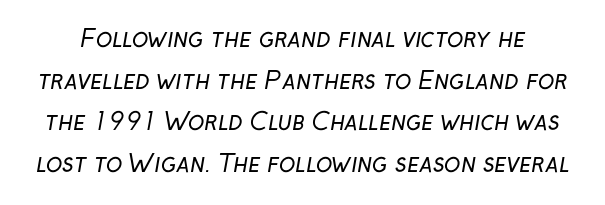
The image shows 24 px text type; set line spacing 1.73x, normal letter spacing, not underlined.
